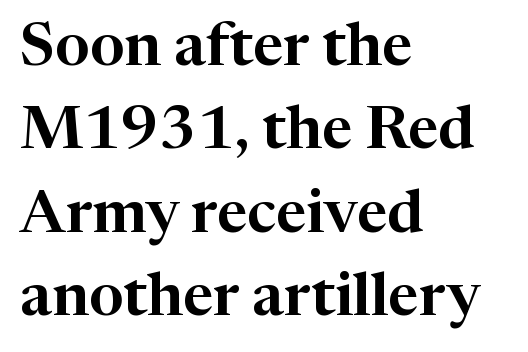
The image shows 60 px serif type, upright; set left-aligned, normal line spacing (1.39x), normal letter spacing, not underlined; high stroke contrast and a medium x-height.
